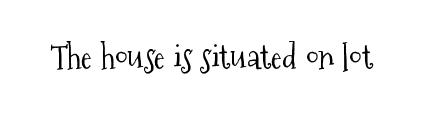
The image shows 34 px light, condensed serif type, upright; set normal letter spacing, not underlined; medium stroke contrast and a medium x-height.
